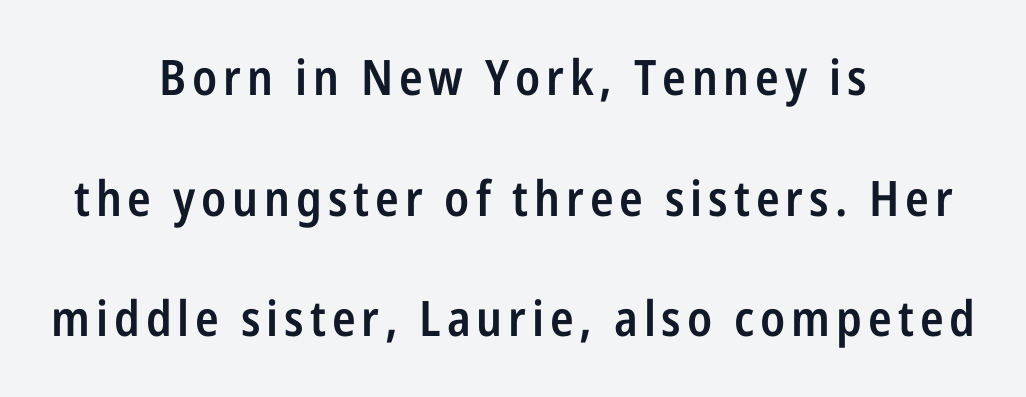
{"serif": "no", "italic": "no", "bold": "semi", "weight": "semibold", "width": "condensed", "stroke_contrast": "low", "x_height": "medium", "monospaced": "no", "underline": "no", "align": "center", "line_spacing": "loose", "line_spacing_ratio": 2.46, "glyph_px": 49}
